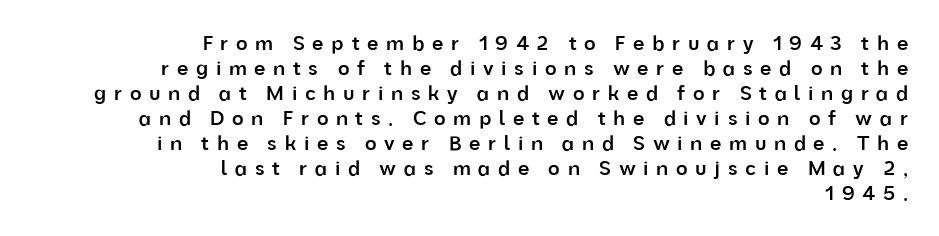
{"italic": "no", "bold": "semi", "underline": "no", "align": "right", "line_spacing": "normal", "line_spacing_ratio": 1.25, "letter_spacing": "wide", "letter_spacing_em": 0.38, "glyph_px": 20}
